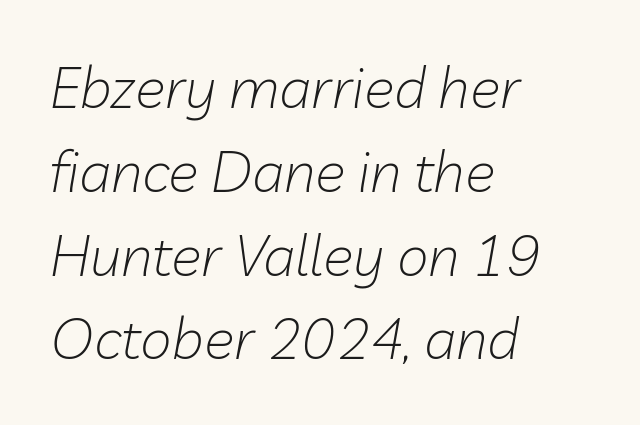
Q: Is the text bold? A: No.
Q: Is the text italic (slanted)? A: Yes, it leans right by about 10 degrees.
Q: Is the text underlined? A: No.
Q: How is the paragraph aligned? A: Left-aligned.
Q: Is the spacing between letters normal or unusually wide? A: Normal.
Q: Is the spacing between lines tight, normal or loose? A: Normal.
Q: Width (condensed, normal, or wide)? A: Normal.
Q: Stroke contrast? A: Low.
Q: x-height? A: Medium.
Q: Monospaced? A: No.
